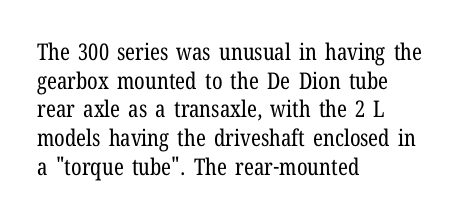
The image shows 23 px text type, upright; set left-aligned, normal line spacing (1.25x), normal letter spacing, not underlined.
